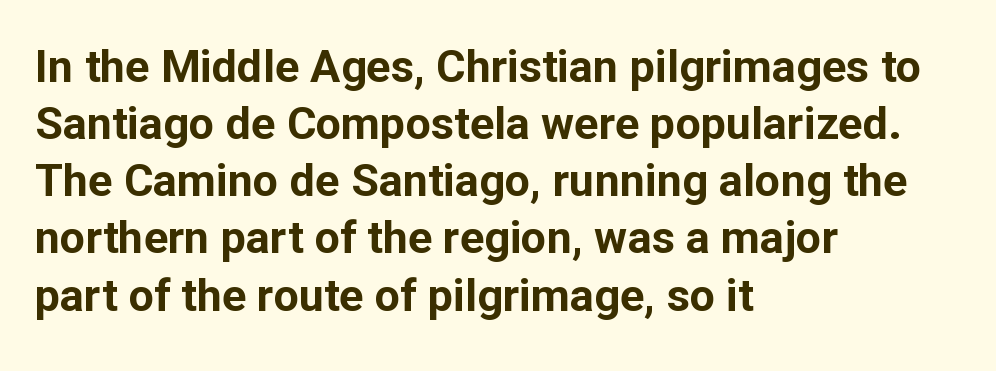
{"serif": "no", "italic": "no", "bold": "yes", "weight": "bold", "width": "normal", "stroke_contrast": "low", "x_height": "medium", "monospaced": "no", "underline": "no", "align": "left", "line_spacing": "normal", "line_spacing_ratio": 1.27, "letter_spacing": "normal", "letter_spacing_em": 0.0, "glyph_px": 45}
